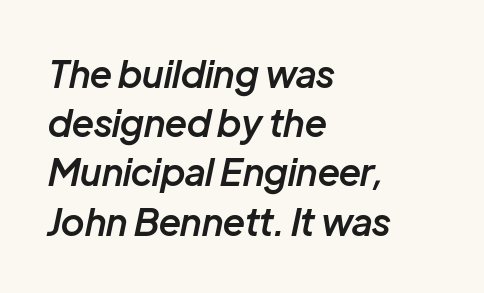
The image shows 37 px semibold type, italic (leaning right); set left-aligned, normal line spacing (1.33x), normal letter spacing, not underlined; low stroke contrast and a medium x-height.
